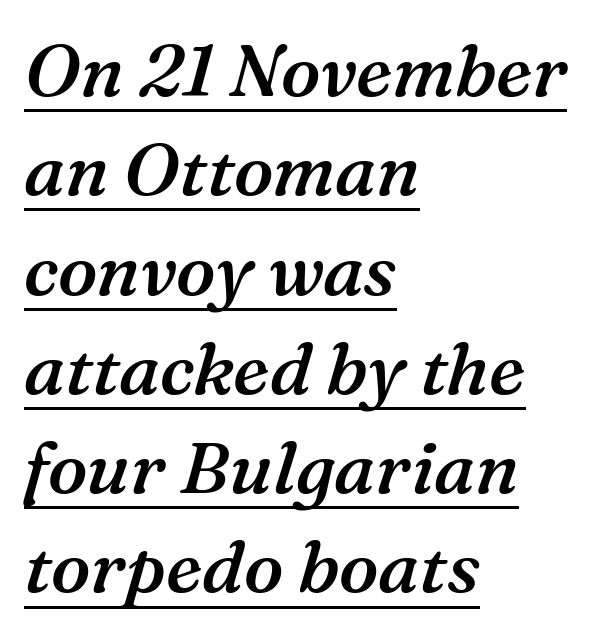
Q: Is the text bold? A: Semi-bold.
Q: Is the text italic (slanted)? A: Yes, it leans right by about 16 degrees.
Q: Is the typeface a serif or a sans-serif typeface? A: Serif.
Q: Is the text underlined? A: Yes.
Q: How is the paragraph aligned? A: Left-aligned.
Q: Is the spacing between letters normal or unusually wide? A: Normal.
Q: Is the spacing between lines tight, normal or loose? A: Normal.
Q: Width (condensed, normal, or wide)? A: Normal.
Q: Stroke contrast? A: Medium.
Q: x-height? A: Medium.
Q: Monospaced? A: No.
